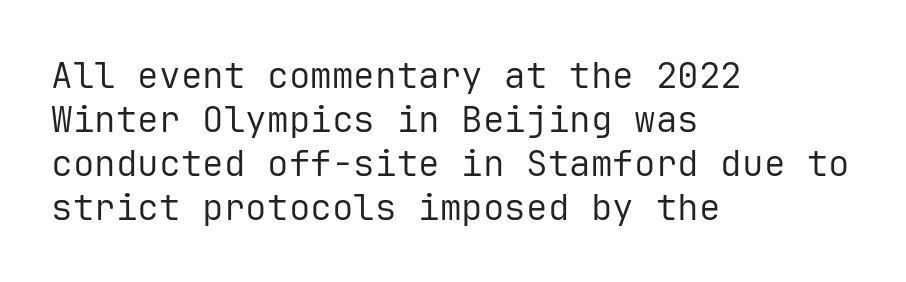
The image shows 36 px regular-weight sans-serif type, upright, monospaced; set left-aligned, line spacing 1.22x, normal letter spacing, not underlined; low stroke contrast and a medium x-height.
